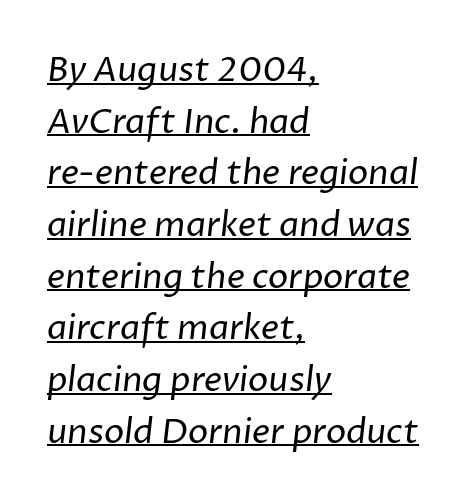
Q: Is the text bold? A: No.
Q: Is the typeface a serif or a sans-serif typeface? A: Sans-serif.
Q: Is the text underlined? A: Yes.
Q: How is the paragraph aligned? A: Left-aligned.
Q: Is the spacing between letters normal or unusually wide? A: Normal.
Q: Is the spacing between lines tight, normal or loose? A: Normal.
Q: Width (condensed, normal, or wide)? A: Normal.
Q: Stroke contrast? A: Low.
Q: x-height? A: Medium.
Q: Monospaced? A: No.
